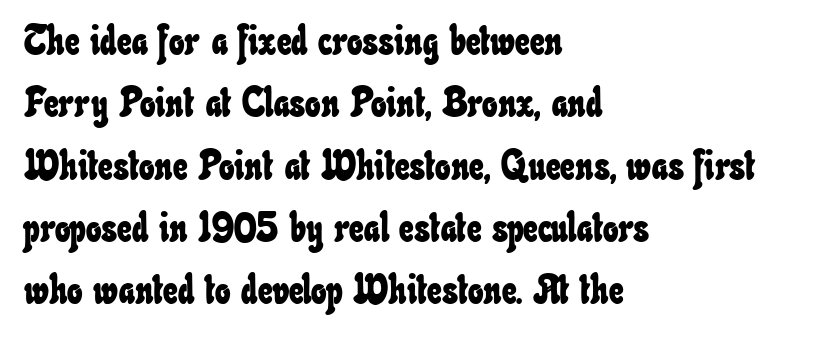
Horizontal bands of white between lines are of average thickness. Characters follow at the spacing the type designer built in. Caption: multi-line text, flush left, ragged right. Think of a printed novel: that variable character pitch is what you see here. Bare-footed words on every line.
